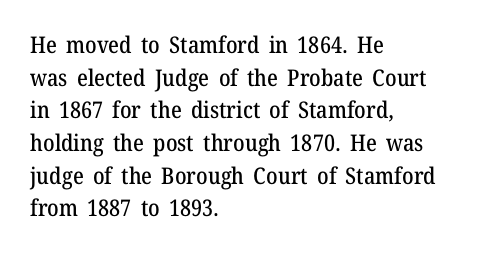
All the whitespace from short lines collects on the right. Standard letterfit; no display-style spreading of the glyphs. The area under the type is left untouched. Characters remain perfectly vertical along every line. If you measured baseline to baseline, you'd find a middling distance.
